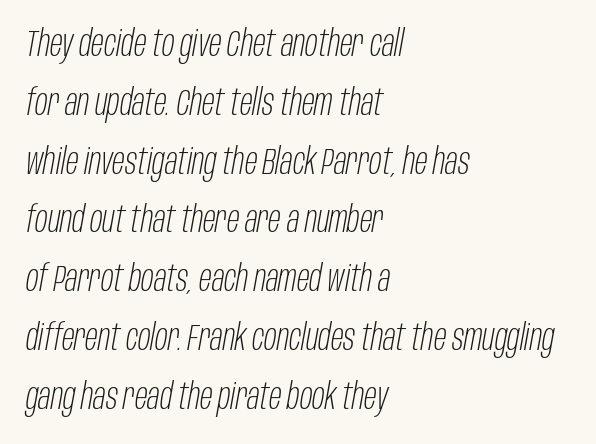
The image shows 37 px light, condensed type, italic (leaning right); set left-aligned, normal line spacing (1.59x), normal letter spacing, not underlined; low stroke contrast and a large x-height.
